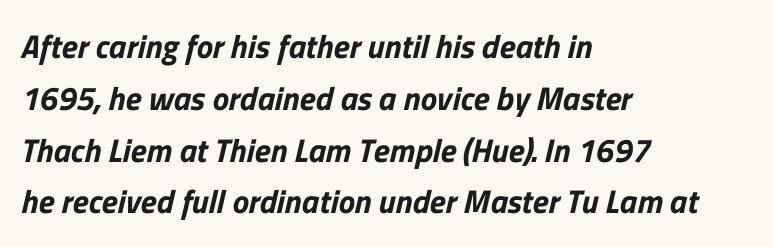
The image shows 33 px sans-serif type; set left-aligned, normal line spacing (1.57x), normal letter spacing, not underlined; low stroke contrast and a medium x-height.
